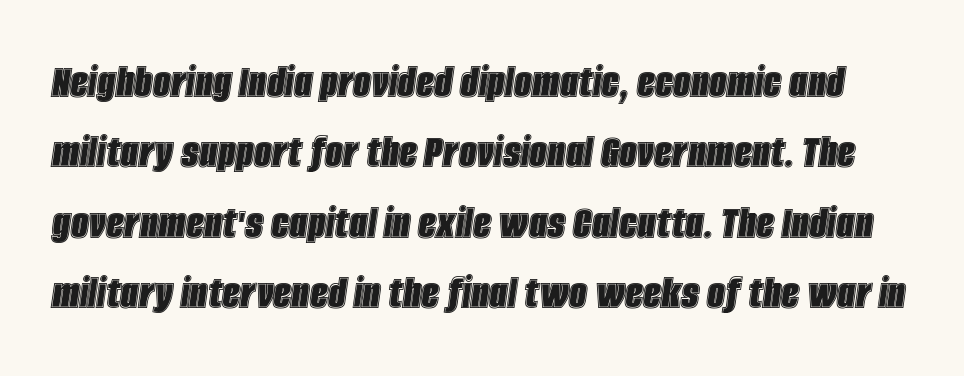
Varying glyph widths throughout — classic text-font behaviour. Each row of text sits above clean, open space. Whoever set this chose a conventional vertical rhythm. An italicized treatment has been applied to the whole sample. Look at the tracking — it's just the regular setting, nothing added.
